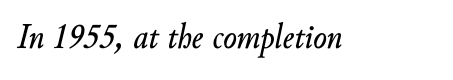
Q: Is the text italic (slanted)? A: Yes, it leans right by about 10 degrees.
Q: Is the text underlined? A: No.
Q: Is the spacing between letters normal or unusually wide? A: Normal.
Q: Width (condensed, normal, or wide)? A: Normal.
Q: Stroke contrast? A: Low.
Q: x-height? A: Small.
Q: Monospaced? A: No.
